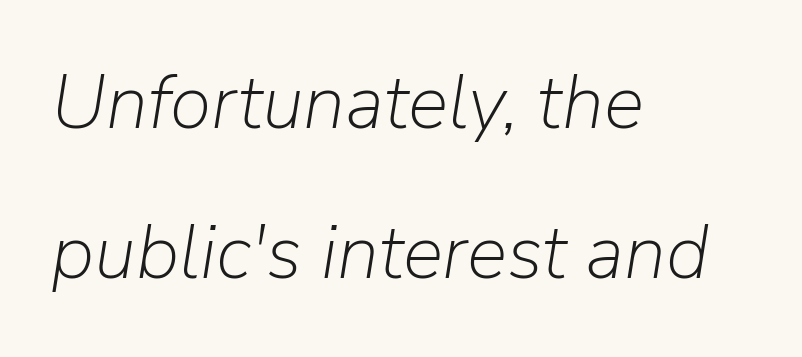
Tracking here is standard; glyphs follow each other at the usual distance. Whoever set this chose breathing room over compactness in the vertical rhythm. The space beneath each line is pristine and unruled. These lines are rendered in a variable-pitch font.
